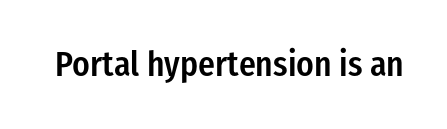
Each letter's strokes conclude bluntly, with no projecting serifs. The axis of the letterforms is exactly vertical. How are the letters spaced? Ordinarily, with no added tracking. Spacing verdict: proportional, widths tailored to each character. Typesetter's note: demi weight, one step under bold. The zone under the glyphs is completely vacant.
